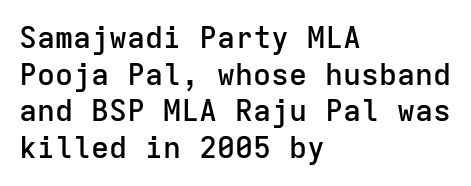
Q: Is the text bold? A: Semi-bold.
Q: Is the text italic (slanted)? A: No, it is upright.
Q: Is the typeface a serif or a sans-serif typeface? A: Sans-serif.
Q: Is the text underlined? A: No.
Q: How is the paragraph aligned? A: Left-aligned.
Q: Is the spacing between letters normal or unusually wide? A: Normal.
Q: Width (condensed, normal, or wide)? A: Normal.
Q: Stroke contrast? A: Low.
Q: x-height? A: Medium.
Q: Monospaced? A: Yes.
